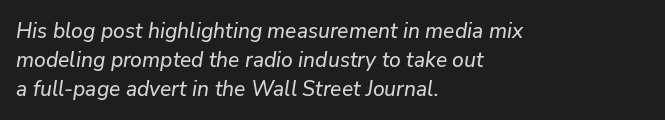
The line-height multiplier appears to be the usual default. Observe the ordinary spacing: letters are neighbours, not strangers. The font's italic variant was chosen for this text. Decoration check: the copy has no underline.
